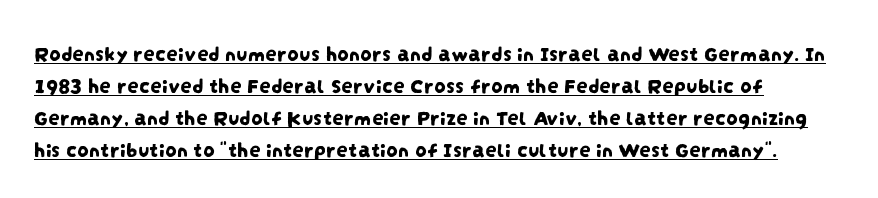
Q: Is the text underlined? A: Yes.
Q: Is the spacing between letters normal or unusually wide? A: Normal.
Q: Is the spacing between lines tight, normal or loose? A: Normal.
